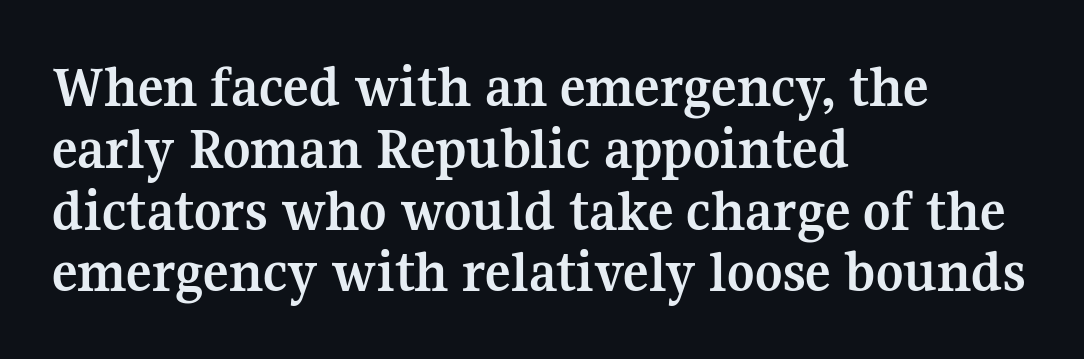
The lines are quadded left. Note the varied advance widths — an 'i' is clearly narrower than an 'm'. Nobody touched the tracking dial on this one. Horizontal bands of white between lines are thin slivers. Heavy, bold letterforms.
